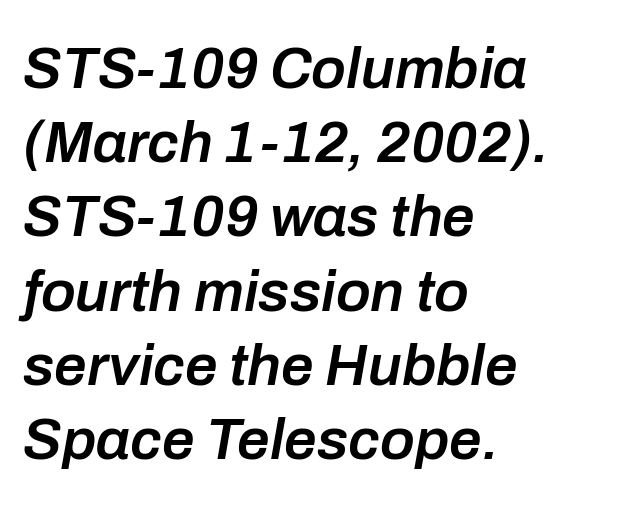
Clear beneath every line of the passage. The space between consecutive lines is moderate. These lines stack with their left ends in a neat column. Letter spacing: default.
